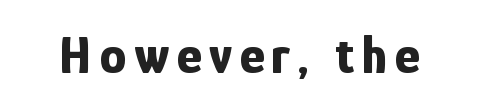
{"serif": "no", "italic": "no", "bold": "yes", "weight": "bold", "width": "condensed", "stroke_contrast": "low", "x_height": "medium", "monospaced": "no", "underline": "no", "glyph_px": 54}
